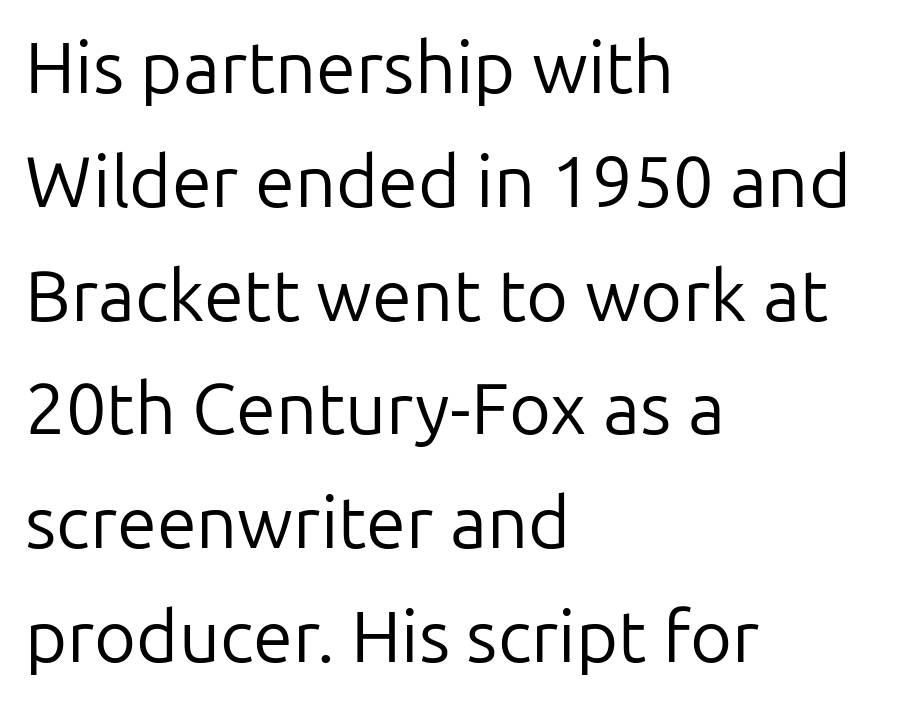
{"serif": "no", "italic": "no", "bold": "no", "weight": "regular", "width": "normal", "stroke_contrast": "low", "x_height": "medium", "monospaced": "no", "underline": "no", "align": "left", "line_spacing": "normal", "line_spacing_ratio": 1.58, "letter_spacing": "normal", "letter_spacing_em": 0.0, "glyph_px": 72}
